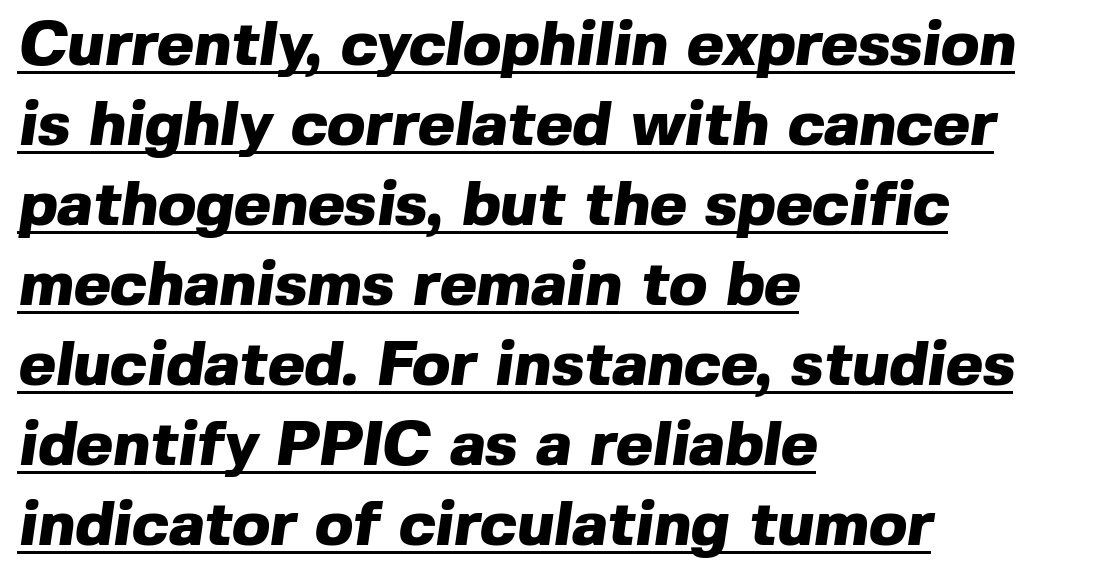
The image shows 63 px heavy sans-serif type; set left-aligned, normal line spacing (1.27x), normal letter spacing, underlined; a medium x-height.
